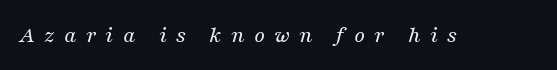
The image shows 24 px text type, italic (leaning right); set unusually wide letter spacing (+0.38 em), not underlined.
